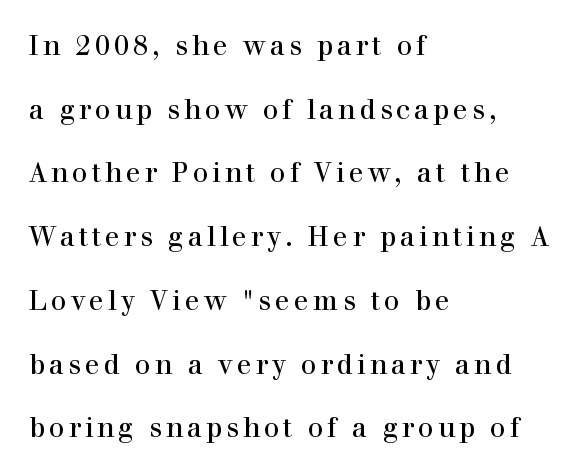
{"italic": "no", "underline": "no", "align": "left", "line_spacing": "loose", "line_spacing_ratio": 2.36, "glyph_px": 27}
